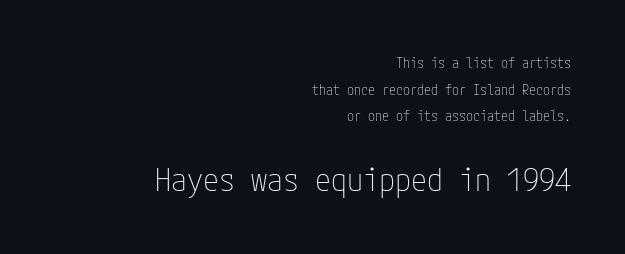
{"serif": "no", "italic": "no", "bold": "no", "weight": "thin", "width": "condensed", "stroke_contrast": "low", "x_height": "medium", "underline": "no", "align": "right", "line_spacing": "loose", "line_spacing_ratio": 1.9, "letter_spacing": "normal", "letter_spacing_em": 0.0, "larger_block": "second", "size_ratio": 2.29, "glyph_px": 32}
